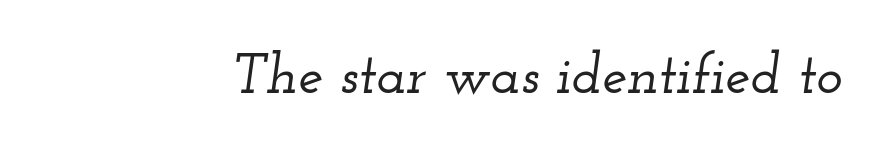
{"serif": "yes", "italic": "yes", "lean": "right", "slant_degrees": 12, "width": "wide", "stroke_contrast": "low", "x_height": "small", "monospaced": "no", "underline": "no", "letter_spacing": "normal", "letter_spacing_em": 0.0, "glyph_px": 56}
